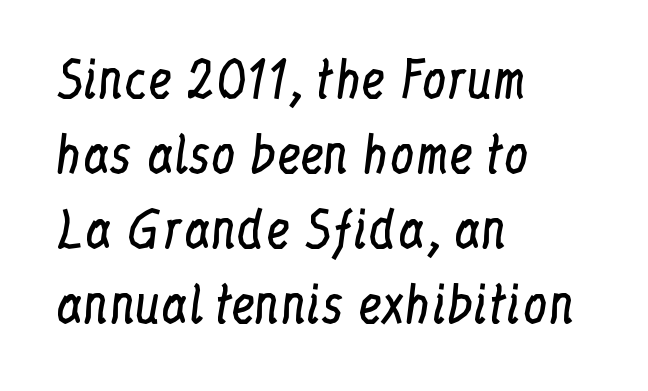
Left-aligned paragraph, ragged on the right. The string is rendered with underlining switched off. Each new line begins a customary step beneath the previous one. Serifs: yes, visible at the terminals of the letterforms. The letters look calm and open, with moderate or lighter stems.
